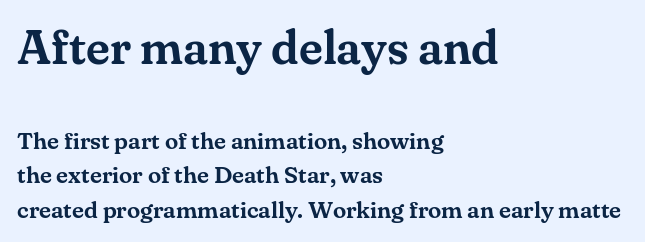
Q: Is the text italic (slanted)? A: No, it is upright.
Q: Is the typeface a serif or a sans-serif typeface? A: Serif.
Q: Is the text underlined? A: No.
Q: How is the paragraph aligned? A: Left-aligned.
Q: Is the spacing between letters normal or unusually wide? A: Normal.
Q: Is the spacing between lines tight, normal or loose? A: Normal.
Q: Which block of text is set in a larger size, the first (top) or the second (bottom)? A: The first (top) one.
Q: Width (condensed, normal, or wide)? A: Normal.
Q: Stroke contrast? A: Medium.
Q: x-height? A: Small.
Q: Monospaced? A: No.
